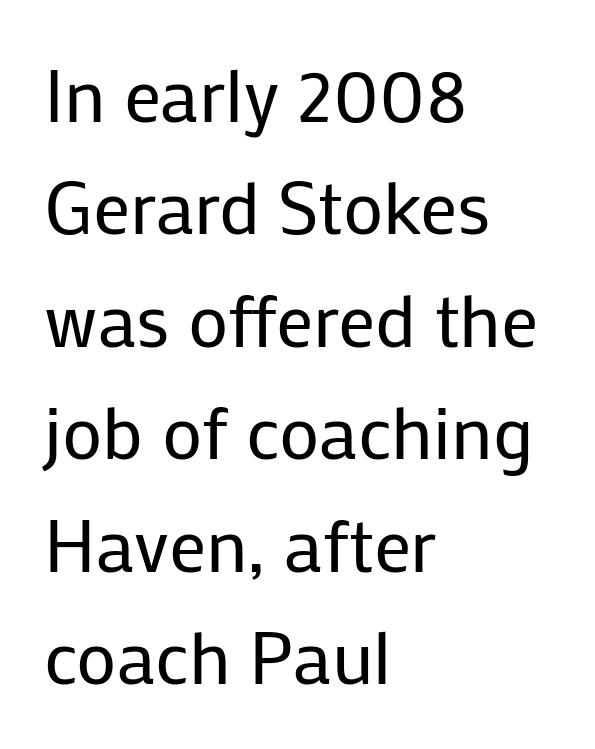
The image shows 74 px regular-weight sans-serif type, upright; set left-aligned, normal line spacing (1.52x), normal letter spacing, not underlined; low stroke contrast and a medium x-height.
